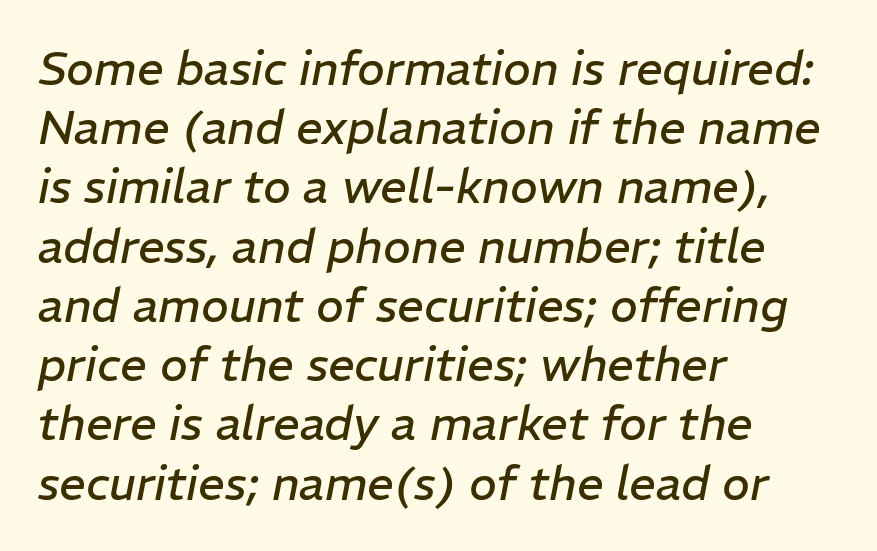
The image shows 47 px regular-weight type, italic (leaning right); set left-aligned, normal line spacing (1.26x), normal letter spacing, not underlined; low stroke contrast and a medium x-height.
